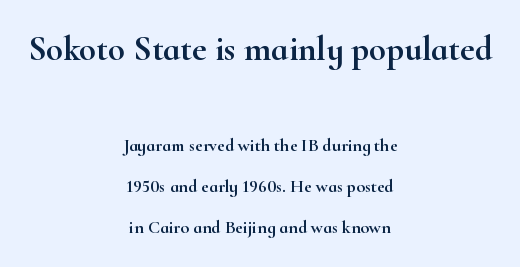
Any mark beneath the type? The region is blank. The passage shown is typed in a proportional face where columns would drift. A typesetter would call this leading open, well beyond the default. Nobody touched the tracking dial on this one. Does the lettering tilt? It doesn't — this is upright. Line starts and ends both wander, symmetrically.
